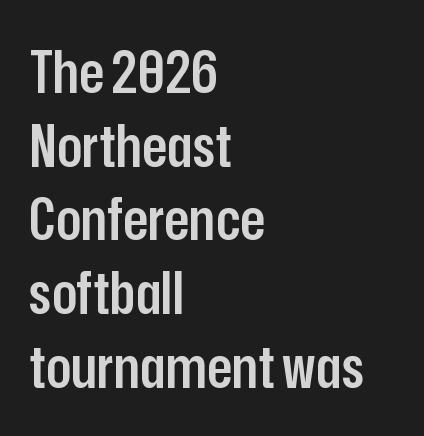
The image shows 58 px semibold, condensed sans-serif type, upright; set left-aligned, normal line spacing (1.27x), normal letter spacing, not underlined; low stroke contrast and a medium x-height.
